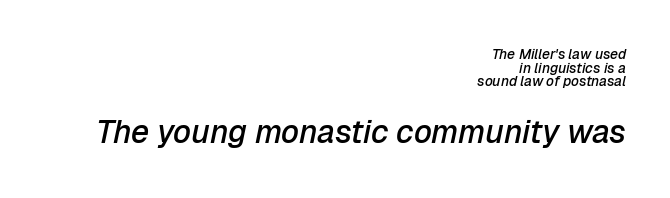
Q: Is the text bold? A: Semi-bold.
Q: Is the text italic (slanted)? A: Yes, it leans right by about 12 degrees.
Q: Is the text underlined? A: No.
Q: How is the paragraph aligned? A: Right-aligned.
Q: Is the spacing between letters normal or unusually wide? A: Normal.
Q: Is the spacing between lines tight, normal or loose? A: Tight.
Q: Which block of text is set in a larger size, the first (top) or the second (bottom)? A: The second (bottom) one.
Q: Width (condensed, normal, or wide)? A: Normal.
Q: Stroke contrast? A: Low.
Q: x-height? A: Medium.
Q: Monospaced? A: No.
